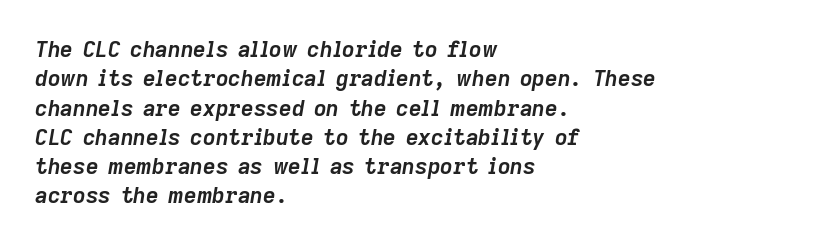
The lettering tilts uniformly, giving the passage an italic look. The gap between lines stays unmarked. What weight is shown? A full bold with thick strokes. Quick note: interline space is typical.
